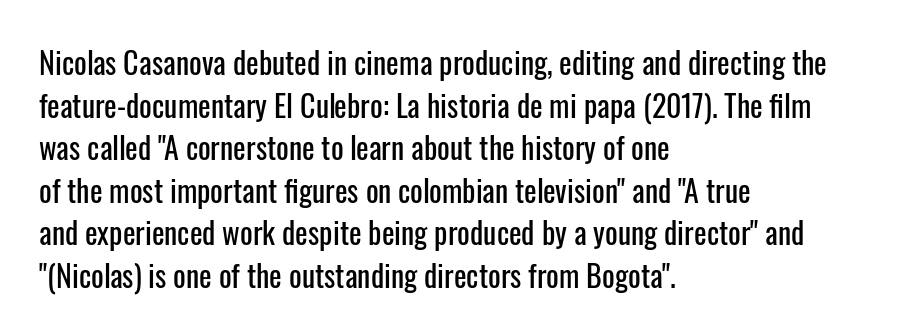
The image shows 30 px condensed sans-serif type, upright; set left-aligned, normal line spacing (1.42x), normal letter spacing, not underlined; low stroke contrast and a medium x-height.
